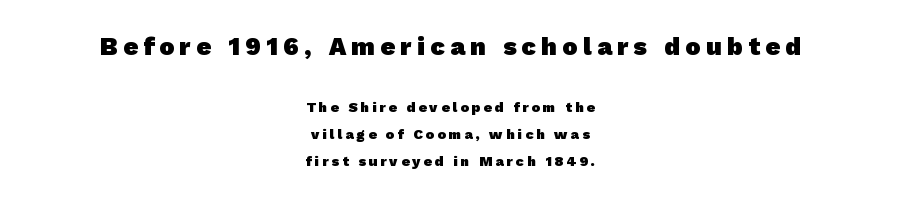
Q: Is the text bold? A: Yes.
Q: Is the text underlined? A: No.
Q: How is the paragraph aligned? A: Centered.
Q: Is the spacing between letters normal or unusually wide? A: Unusually wide.
Q: Is the spacing between lines tight, normal or loose? A: Loose.
Q: Which block of text is set in a larger size, the first (top) or the second (bottom)? A: The first (top) one.
